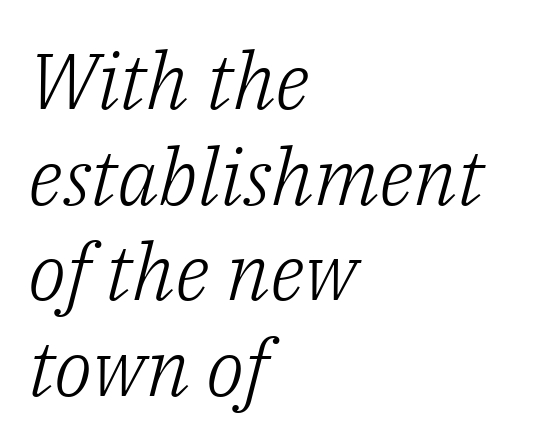
{"serif": "yes", "italic": "yes", "lean": "right", "slant_degrees": 14, "bold": "no", "weight": "light", "width": "normal", "stroke_contrast": "low", "x_height": "medium", "monospaced": "no", "underline": "no", "align": "left", "line_spacing_ratio": 1.21, "letter_spacing": "normal", "letter_spacing_em": 0.0, "glyph_px": 79}
